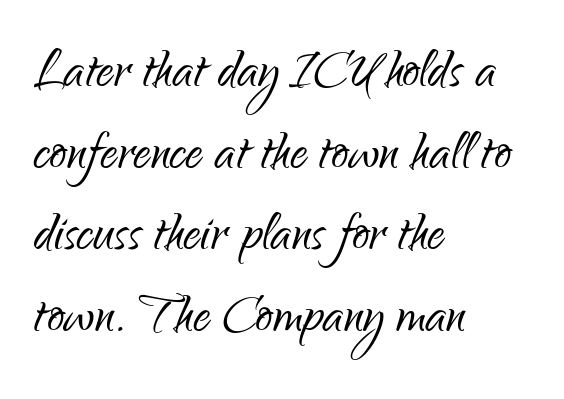
Q: Is the text bold? A: No.
Q: Is the text italic (slanted)? A: Yes.
Q: Is the typeface a serif or a sans-serif typeface? A: Sans-serif.
Q: Is the text underlined? A: No.
Q: How is the paragraph aligned? A: Left-aligned.
Q: Is the spacing between letters normal or unusually wide? A: Normal.
Q: Width (condensed, normal, or wide)? A: Condensed.
Q: Stroke contrast? A: Low.
Q: x-height? A: Small.
Q: Monospaced? A: No.
